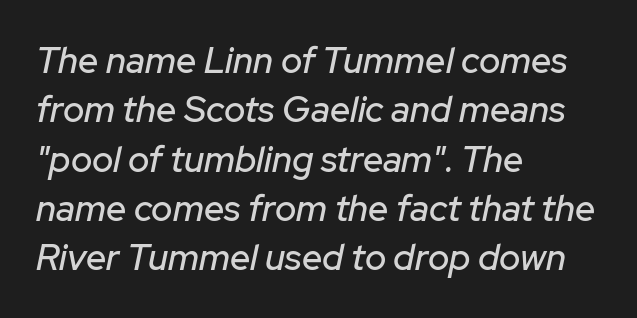
Q: Is the text italic (slanted)? A: Yes, it leans right by about 12 degrees.
Q: Is the text underlined? A: No.
Q: How is the paragraph aligned? A: Left-aligned.
Q: Is the spacing between letters normal or unusually wide? A: Normal.
Q: Is the spacing between lines tight, normal or loose? A: Normal.
Q: Width (condensed, normal, or wide)? A: Normal.
Q: Stroke contrast? A: Low.
Q: x-height? A: Medium.
Q: Monospaced? A: No.
